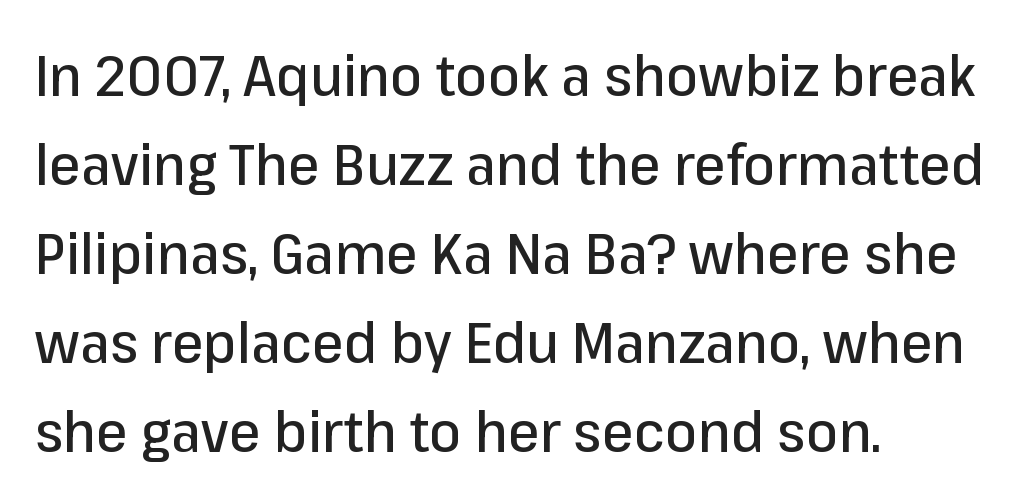
{"serif": "no", "italic": "no", "width": "normal", "stroke_contrast": "low", "x_height": "medium", "monospaced": "no", "underline": "no", "align": "left", "line_spacing": "normal", "line_spacing_ratio": 1.56, "letter_spacing": "normal", "letter_spacing_em": 0.0, "glyph_px": 57}
